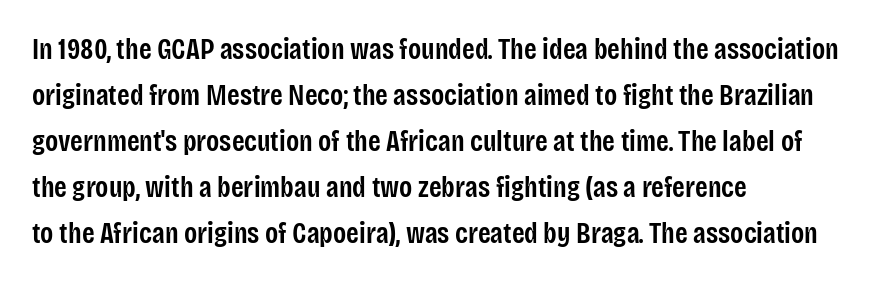
The letters stand straight up with perfectly vertical stems. The typeface chosen for these lines omits serifs. Teacher's note: observe the even left margin — that is flush-left alignment. This block has exactly the height ordinary leading produces. Observe the ordinary spacing: letters are neighbours, not strangers.
